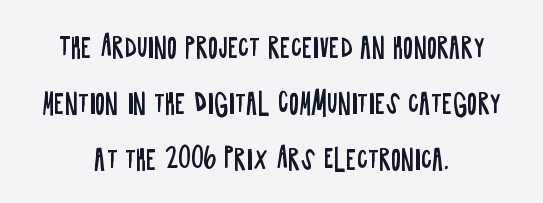
Q: Is the text bold? A: No.
Q: Is the text italic (slanted)? A: No, it is upright.
Q: Is the text underlined? A: No.
Q: How is the paragraph aligned? A: Centered.
Q: Is the spacing between letters normal or unusually wide? A: Normal.
Q: Is the spacing between lines tight, normal or loose? A: Loose.
